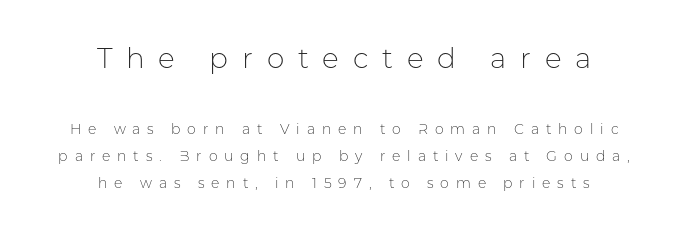
If you drew a line through each stem, it would be perfectly vertical. Students, observe: this is what heavily led, spacious text looks like. Note: larger setting up top, smaller setting below. Descenders hang freely into open space.
